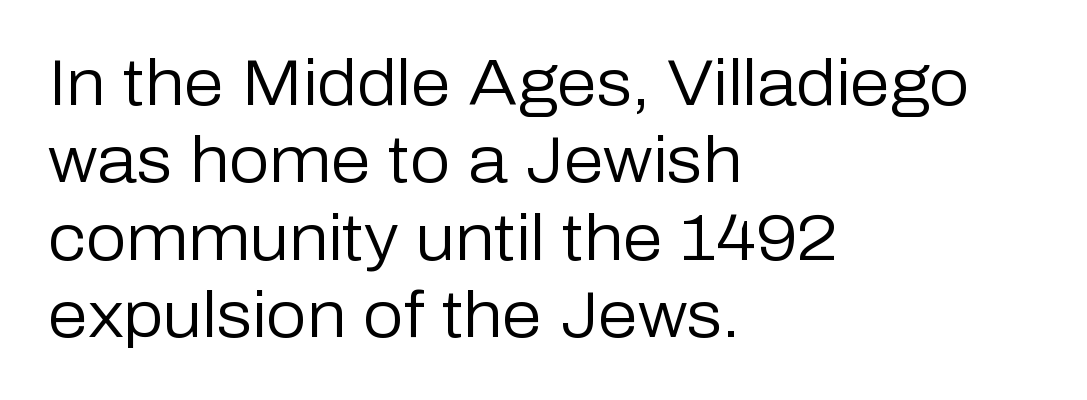
The image shows 64 px regular-weight sans-serif type, upright; set left-aligned, line spacing 1.21x, normal letter spacing, not underlined; low stroke contrast and a medium x-height.
